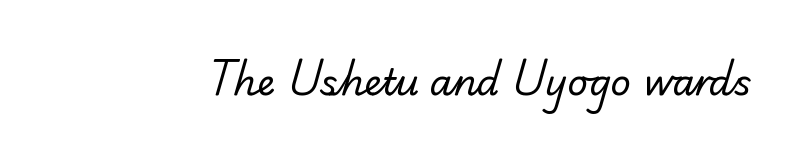
Q: Is the text bold? A: No.
Q: Is the typeface a serif or a sans-serif typeface? A: Serif.
Q: Is the text underlined? A: No.
Q: Is the spacing between letters normal or unusually wide? A: Normal.
Q: Width (condensed, normal, or wide)? A: Normal.
Q: Stroke contrast? A: Low.
Q: x-height? A: Small.
Q: Monospaced? A: No.
